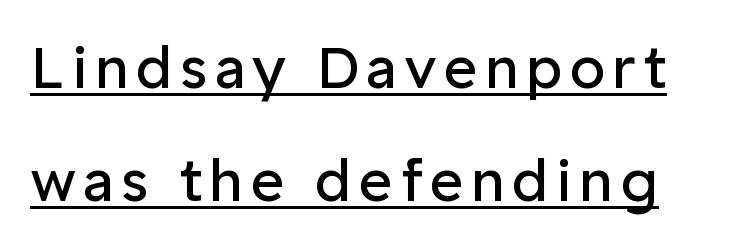
Q: Is the text bold? A: No.
Q: Is the text italic (slanted)? A: No, it is upright.
Q: Is the typeface a serif or a sans-serif typeface? A: Sans-serif.
Q: Is the text underlined? A: Yes.
Q: Is the spacing between lines tight, normal or loose? A: Loose.
Q: Width (condensed, normal, or wide)? A: Normal.
Q: Stroke contrast? A: Low.
Q: x-height? A: Medium.
Q: Monospaced? A: No.
